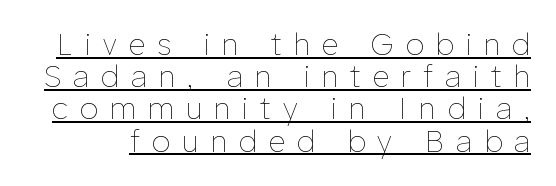
{"italic": "no", "bold": "no", "weight": "thin", "width": "normal", "stroke_contrast": "low", "x_height": "medium", "monospaced": "no", "underline": "yes", "line_spacing": "tight", "line_spacing_ratio": 1.11, "letter_spacing": "wide", "letter_spacing_em": 0.43, "glyph_px": 29}
